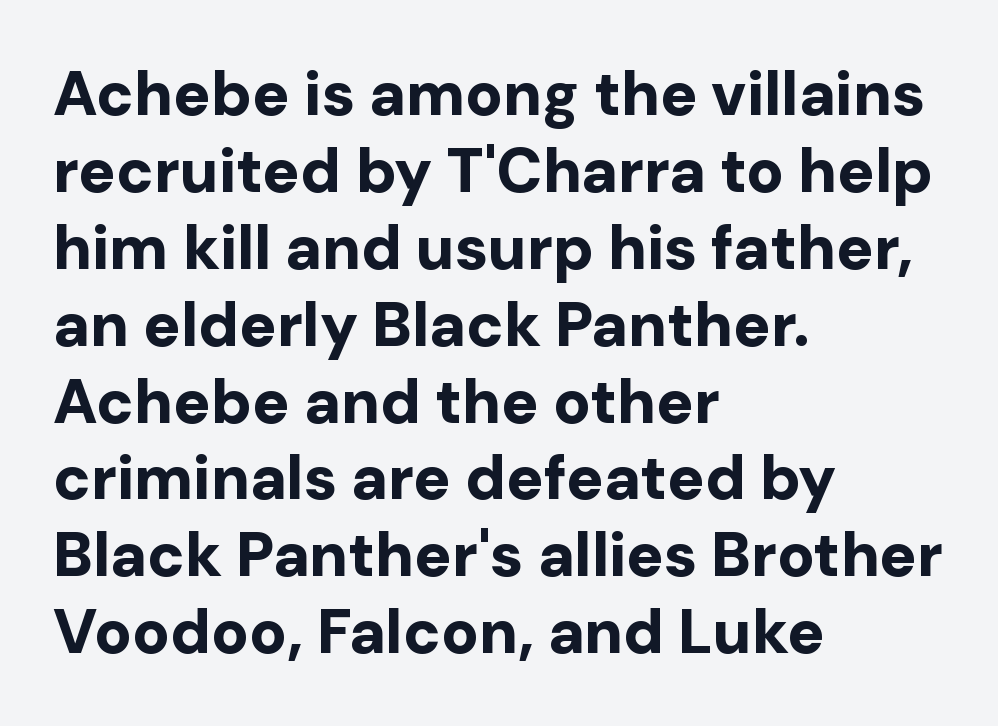
The image shows 62 px bold sans-serif type, upright; set left-aligned, line spacing 1.24x, normal letter spacing, not underlined; low stroke contrast and a medium x-height.
